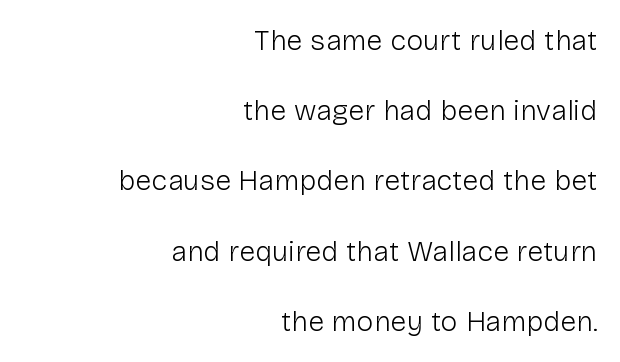
Q: Is the text bold? A: No.
Q: Is the text italic (slanted)? A: No, it is upright.
Q: Is the typeface a serif or a sans-serif typeface? A: Sans-serif.
Q: Is the text underlined? A: No.
Q: How is the paragraph aligned? A: Right-aligned.
Q: Is the spacing between letters normal or unusually wide? A: Normal.
Q: Is the spacing between lines tight, normal or loose? A: Loose.
Q: Width (condensed, normal, or wide)? A: Normal.
Q: Stroke contrast? A: Low.
Q: x-height? A: Medium.
Q: Monospaced? A: No.
